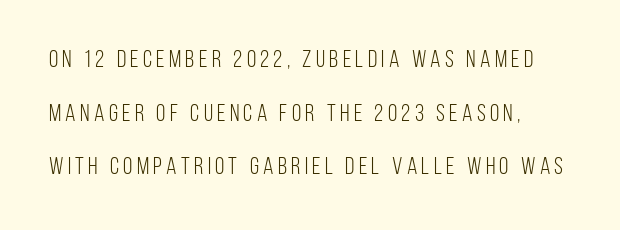
{"italic": "no", "bold": "no", "underline": "no", "line_spacing": "loose", "line_spacing_ratio": 2.23, "glyph_px": 24}
